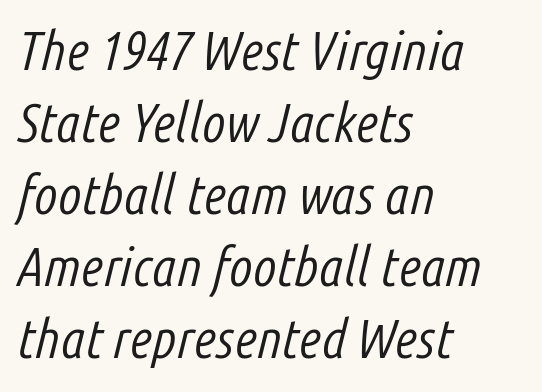
{"italic": "yes", "lean": "right", "slant_degrees": 14, "bold": "no", "weight": "light", "width": "condensed", "stroke_contrast": "low", "x_height": "medium", "monospaced": "no", "underline": "no", "align": "left", "line_spacing": "normal", "line_spacing_ratio": 1.31, "letter_spacing": "normal", "letter_spacing_em": 0.0, "glyph_px": 55}
